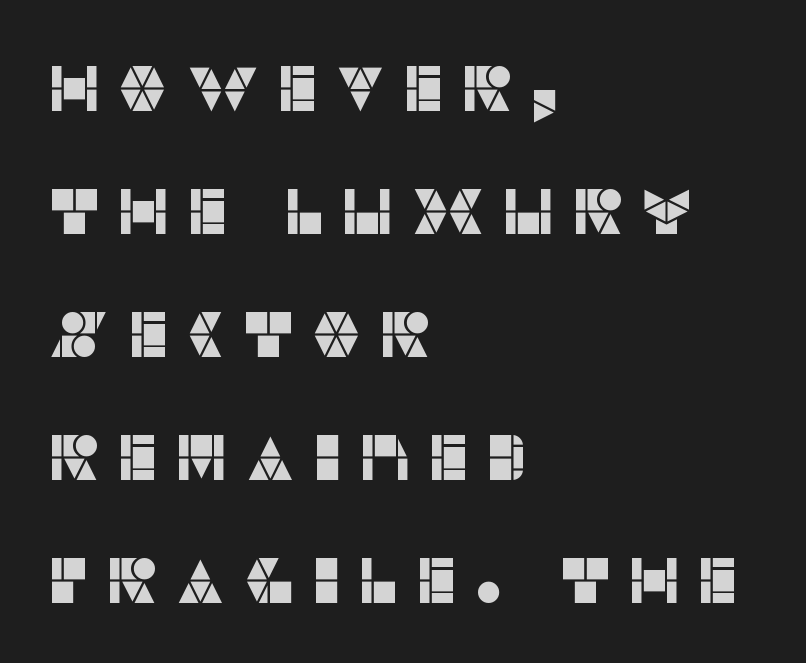
The image shows 64 px sans-serif type, upright; set left-aligned, loose line spacing (1.92x), unusually wide letter spacing (+0.24 em), not underlined; low stroke contrast and a large x-height.
